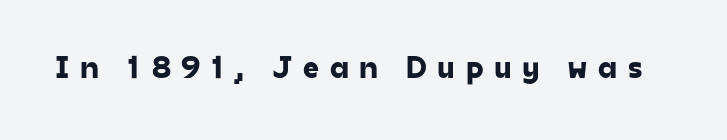
The image shows 32 px sans-serif type; set unusually wide letter spacing (+0.33 em), not underlined; low stroke contrast and a medium x-height.
